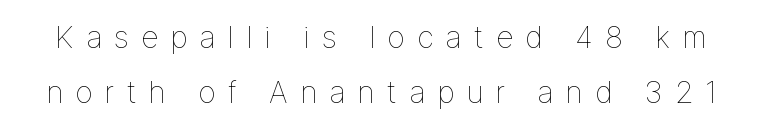
Q: Is the text bold? A: No.
Q: Is the text italic (slanted)? A: No, it is upright.
Q: Is the text underlined? A: No.
Q: Is the spacing between letters normal or unusually wide? A: Unusually wide.
Q: Width (condensed, normal, or wide)? A: Normal.
Q: Stroke contrast? A: Low.
Q: x-height? A: Medium.
Q: Monospaced? A: No.
